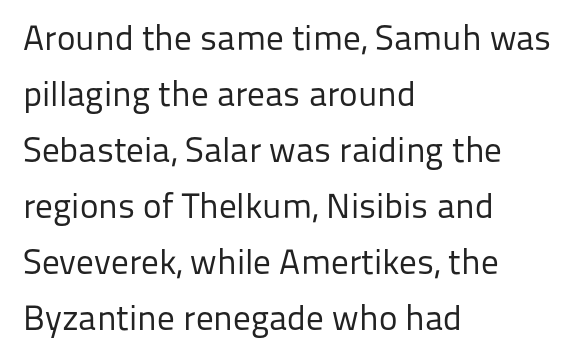
Q: Is the text bold? A: No.
Q: Is the text italic (slanted)? A: No, it is upright.
Q: Is the typeface a serif or a sans-serif typeface? A: Sans-serif.
Q: Is the text underlined? A: No.
Q: How is the paragraph aligned? A: Left-aligned.
Q: Is the spacing between letters normal or unusually wide? A: Normal.
Q: Is the spacing between lines tight, normal or loose? A: Normal.
Q: Width (condensed, normal, or wide)? A: Normal.
Q: Stroke contrast? A: Low.
Q: x-height? A: Medium.
Q: Monospaced? A: No.
